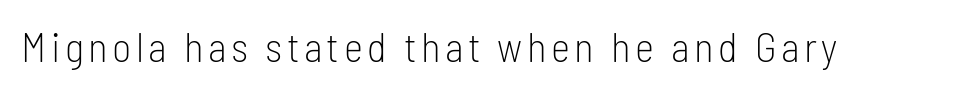
{"serif": "no", "italic": "no", "bold": "no", "weight": "light", "width": "condensed", "stroke_contrast": "low", "x_height": "medium", "monospaced": "no", "underline": "no", "glyph_px": 41}
